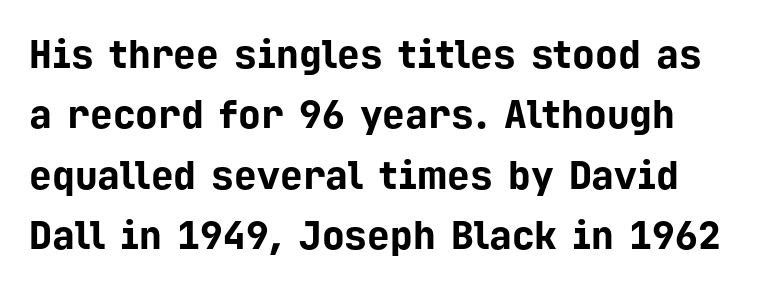
Q: Is the text bold? A: Yes.
Q: Is the text italic (slanted)? A: No, it is upright.
Q: Is the typeface a serif or a sans-serif typeface? A: Sans-serif.
Q: Is the text underlined? A: No.
Q: Is the spacing between letters normal or unusually wide? A: Normal.
Q: Is the spacing between lines tight, normal or loose? A: Normal.
Q: Width (condensed, normal, or wide)? A: Normal.
Q: Stroke contrast? A: Low.
Q: x-height? A: Medium.
Q: Monospaced? A: Yes.
